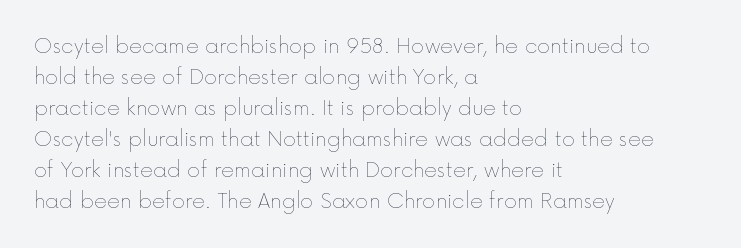
The face looks like a standard text weight, possibly lighter. The type is set solid horizontally, with unmodified tracking. The lettering stays uniformly vertical, giving the passage a roman look. Leading: standard. Casual observation: everything's shoved over to the left.
